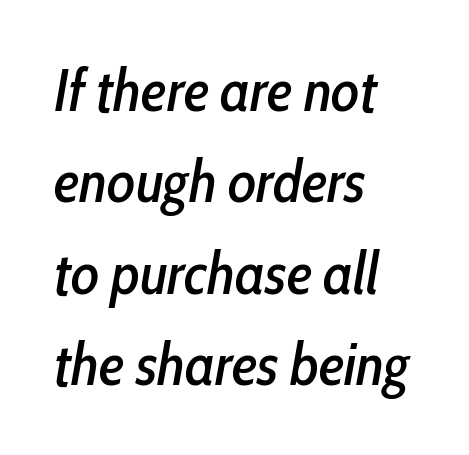
Q: Is the text italic (slanted)? A: Yes, it leans right by about 10 degrees.
Q: Is the text underlined? A: No.
Q: How is the paragraph aligned? A: Left-aligned.
Q: Is the spacing between letters normal or unusually wide? A: Normal.
Q: Is the spacing between lines tight, normal or loose? A: Normal.
Q: Width (condensed, normal, or wide)? A: Condensed.
Q: Stroke contrast? A: Low.
Q: x-height? A: Medium.
Q: Monospaced? A: No.
